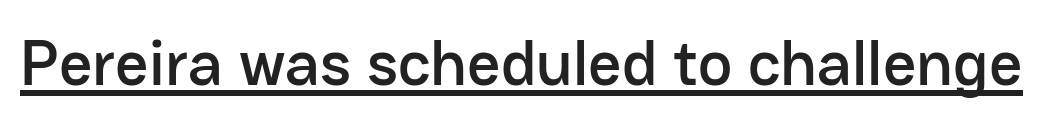
The letters advance in unequal steps, a hallmark of proportional type. The line texture is even and compact thanks to regular tracking. The glyphs are accompanied by a horizontal stroke just below them. The type sits square on the baseline with zero lean.
